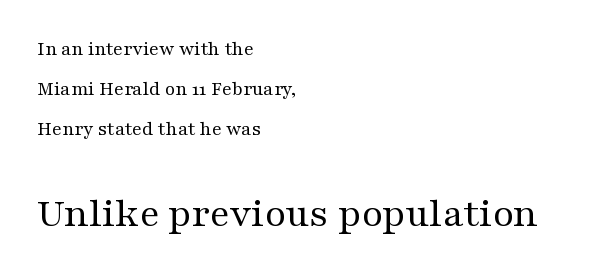
Q: Is the text bold? A: No.
Q: Is the text italic (slanted)? A: No, it is upright.
Q: Is the typeface a serif or a sans-serif typeface? A: Serif.
Q: Is the text underlined? A: No.
Q: How is the paragraph aligned? A: Left-aligned.
Q: Is the spacing between letters normal or unusually wide? A: Normal.
Q: Is the spacing between lines tight, normal or loose? A: Loose.
Q: Which block of text is set in a larger size, the first (top) or the second (bottom)? A: The second (bottom) one.
Q: Width (condensed, normal, or wide)? A: Wide.
Q: Stroke contrast? A: Medium.
Q: x-height? A: Medium.
Q: Monospaced? A: No.
